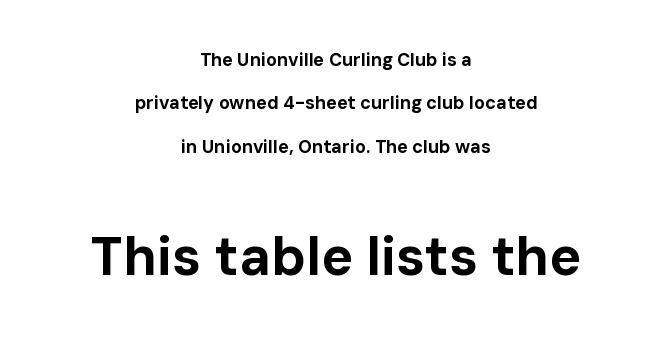
The image shows 54 px bold sans-serif type, upright; set centered, loose line spacing (2.41x), normal letter spacing, not underlined; the second (bottom) block is 3.0x larger; low stroke contrast and a medium x-height.
